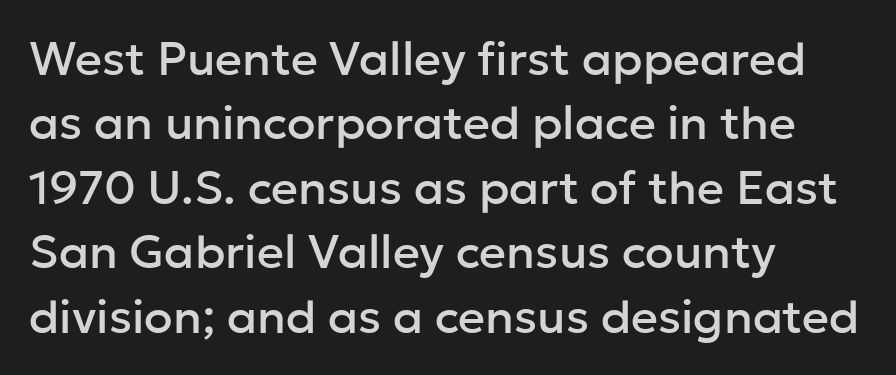
Q: Is the text italic (slanted)? A: No, it is upright.
Q: Is the typeface a serif or a sans-serif typeface? A: Sans-serif.
Q: Is the text underlined? A: No.
Q: How is the paragraph aligned? A: Left-aligned.
Q: Is the spacing between letters normal or unusually wide? A: Normal.
Q: Is the spacing between lines tight, normal or loose? A: Normal.
Q: Width (condensed, normal, or wide)? A: Normal.
Q: Stroke contrast? A: Low.
Q: x-height? A: Medium.
Q: Monospaced? A: No.
